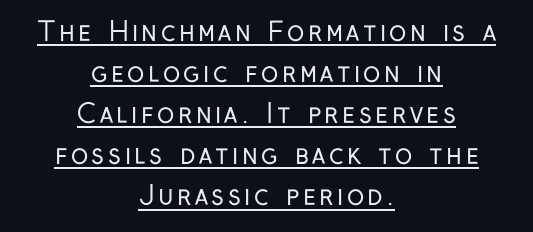
Q: Is the text bold? A: No.
Q: Is the text italic (slanted)? A: No, it is upright.
Q: Is the text underlined? A: Yes.
Q: How is the paragraph aligned? A: Centered.
Q: Is the spacing between lines tight, normal or loose? A: Normal.
